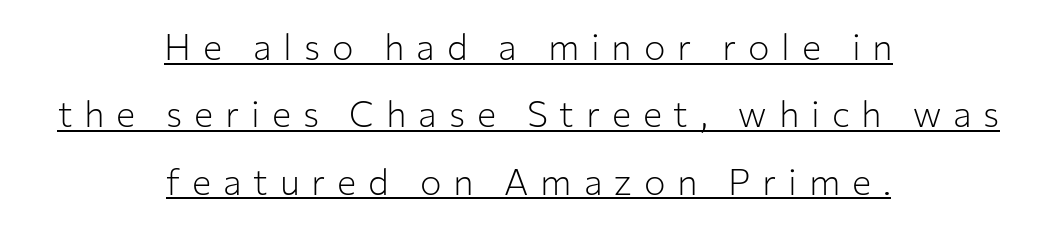
{"serif": "no", "italic": "no", "bold": "no", "weight": "light", "width": "normal", "stroke_contrast": "low", "x_height": "medium", "monospaced": "no", "underline": "yes", "align": "center", "line_spacing_ratio": 1.87, "letter_spacing": "wide", "letter_spacing_em": 0.33, "glyph_px": 36}
